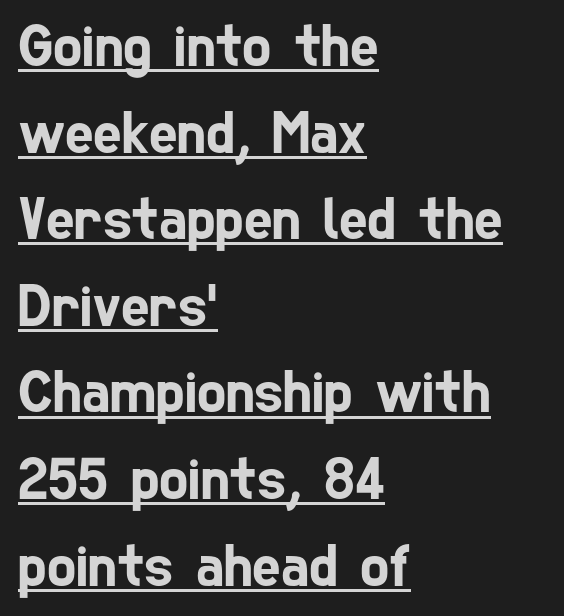
{"serif": "no", "width": "condensed", "stroke_contrast": "low", "x_height": "medium", "monospaced": "no", "underline": "yes", "align": "left", "line_spacing": "normal", "line_spacing_ratio": 1.42, "letter_spacing": "normal", "letter_spacing_em": 0.0, "glyph_px": 61}
